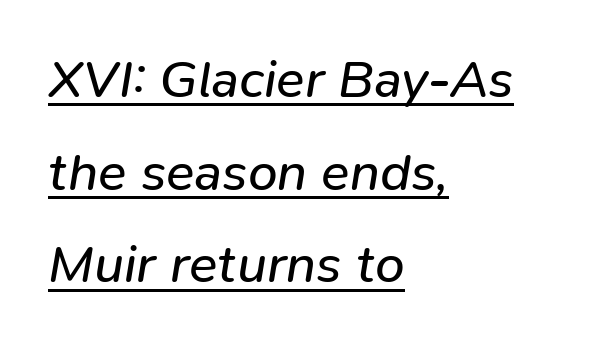
{"italic": "yes", "lean": "right", "slant_degrees": 9, "bold": "no", "weight": "regular", "width": "normal", "stroke_contrast": "low", "x_height": "medium", "monospaced": "no", "underline": "yes", "align": "left", "line_spacing_ratio": 1.75, "letter_spacing": "normal", "letter_spacing_em": 0.0, "glyph_px": 53}
